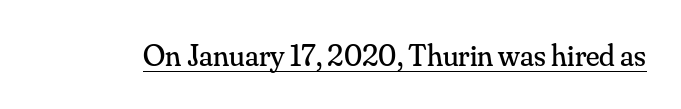
Type style note: has serifs. Stems here are at most as thick as an everyday book face. Does extra space separate the letters? No, they use regular spacing. Posture: vertical. Character widths vary here, with narrow letters taking less room than wide ones. Compared with undecorated copy, this sample adds a rule below the words.
